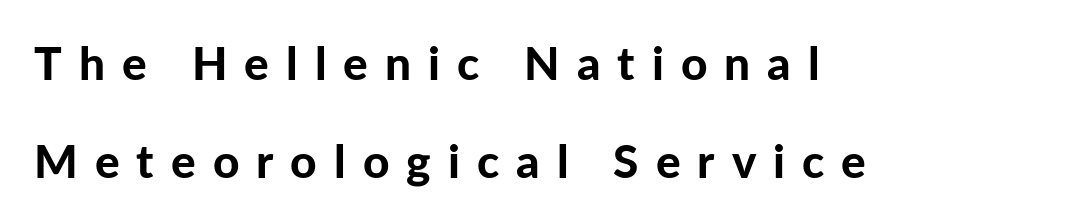
Q: Is the text bold? A: Yes.
Q: Is the text italic (slanted)? A: No, it is upright.
Q: Is the typeface a serif or a sans-serif typeface? A: Sans-serif.
Q: Is the text underlined? A: No.
Q: How is the paragraph aligned? A: Left-aligned.
Q: Is the spacing between letters normal or unusually wide? A: Unusually wide.
Q: Is the spacing between lines tight, normal or loose? A: Loose.
Q: Width (condensed, normal, or wide)? A: Normal.
Q: Stroke contrast? A: Low.
Q: x-height? A: Medium.
Q: Monospaced? A: No.
